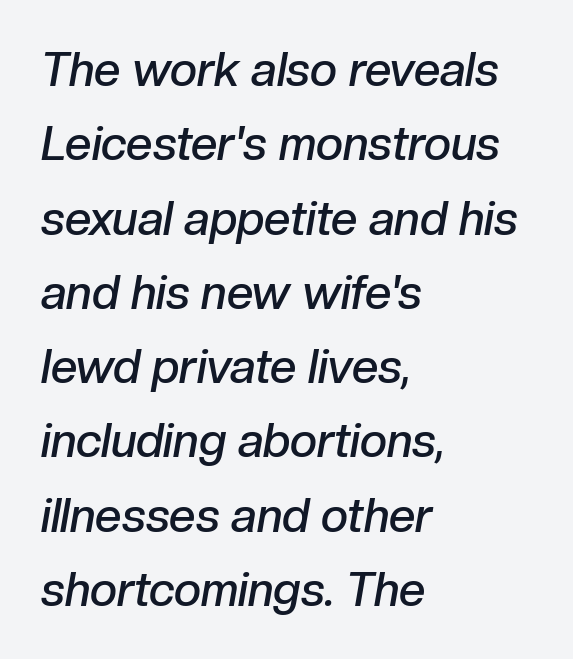
{"italic": "yes", "lean": "right", "slant_degrees": 10, "bold": "semi", "weight": "semibold", "width": "normal", "stroke_contrast": "low", "x_height": "medium", "monospaced": "no", "underline": "no", "align": "left", "line_spacing": "normal", "line_spacing_ratio": 1.58, "letter_spacing": "normal", "letter_spacing_em": 0.0, "glyph_px": 47}
